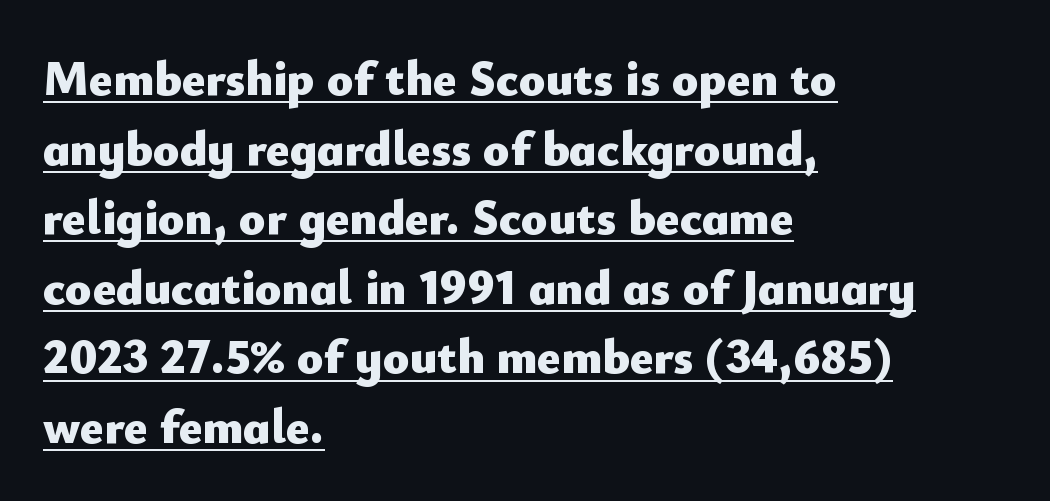
The sample has been set heavy, in full bold. The sample's only ornament is a line tracing under the words. A normal amount of white space separates one row of letters from the next. The text block is weighted toward the left margin, trailing off unevenly rightward.
